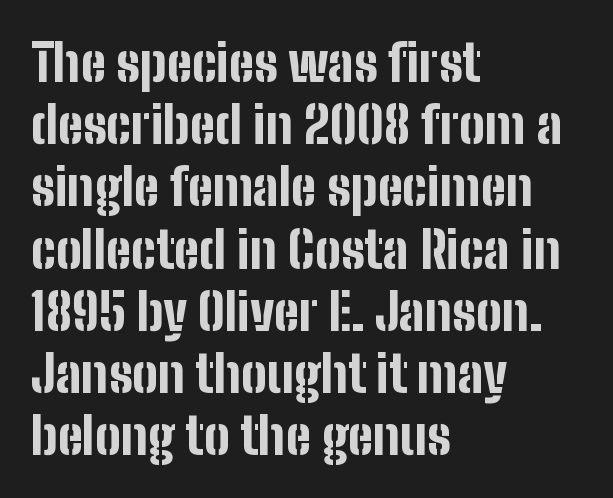
Q: Is the text bold? A: Yes.
Q: Is the text italic (slanted)? A: No, it is upright.
Q: Is the typeface a serif or a sans-serif typeface? A: Sans-serif.
Q: Is the text underlined? A: No.
Q: How is the paragraph aligned? A: Left-aligned.
Q: Is the spacing between letters normal or unusually wide? A: Normal.
Q: Width (condensed, normal, or wide)? A: Condensed.
Q: Stroke contrast? A: Low.
Q: x-height? A: Medium.
Q: Monospaced? A: No.
